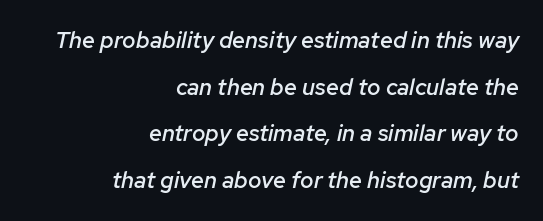
Students, note that the glyphs here touch the page at normal intervals. This sample trades compactness for vertical openness between lines. The baseline area is clear. Right-aligned paragraph, ragged on the left. Slightly chunky letters — semibold, I'd say, not full bold.
